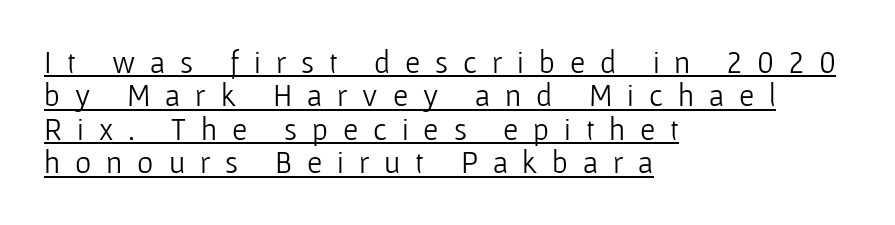
The image shows 31 px light sans-serif type, upright; set left-aligned, tight line spacing (1.08x), unusually wide letter spacing (+0.48 em), underlined; low stroke contrast and a medium x-height.
